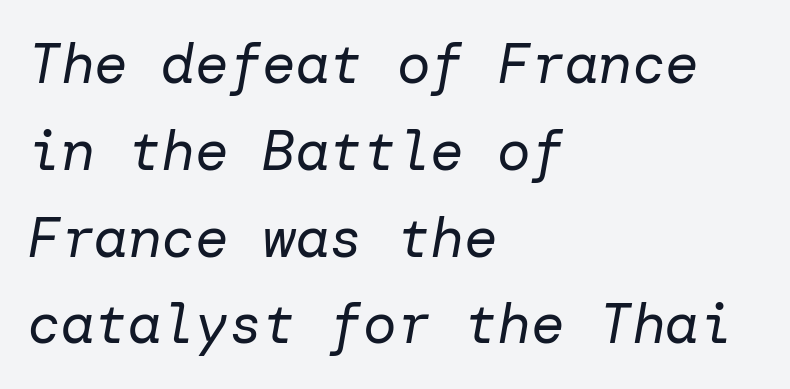
Q: Is the text bold? A: No.
Q: Is the text italic (slanted)? A: Yes, it leans right by about 10 degrees.
Q: Is the text underlined? A: No.
Q: How is the paragraph aligned? A: Left-aligned.
Q: Is the spacing between letters normal or unusually wide? A: Normal.
Q: Is the spacing between lines tight, normal or loose? A: Normal.
Q: Width (condensed, normal, or wide)? A: Normal.
Q: Stroke contrast? A: Low.
Q: x-height? A: Medium.
